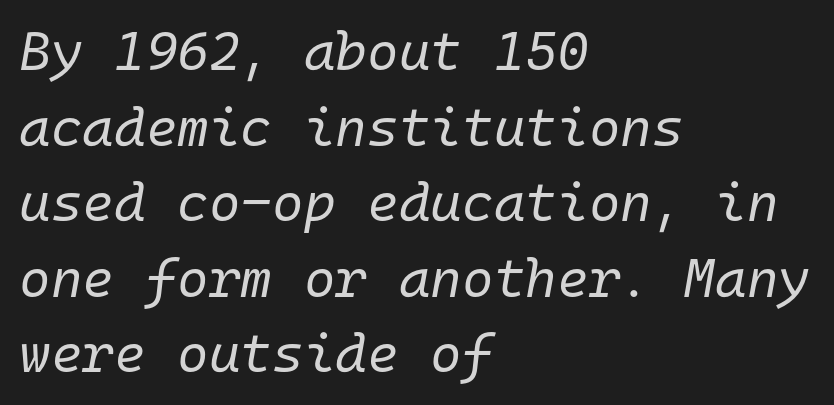
The text carries the slant typical of an italic or oblique font. Tracking value appears to be zero — textbook default spacing. Words float on clear page, feet unadorned. Summary of weight: not heavy and not bold. Leading: standard. The rendering uses typewriter-style spacing with identical character cells.
